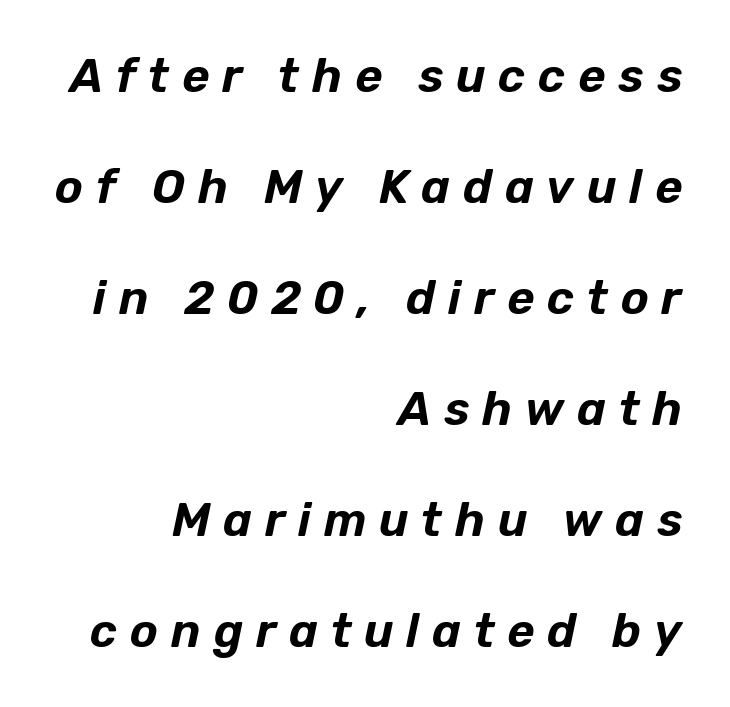
Note the varied advance widths — an 'i' is clearly narrower than an 'm'. Compared with typical paragraphs, the rows here are farther apart. Any mark beneath the type? The region is blank. A student would call this right alignment; a typographer would say flush right, rag left.
